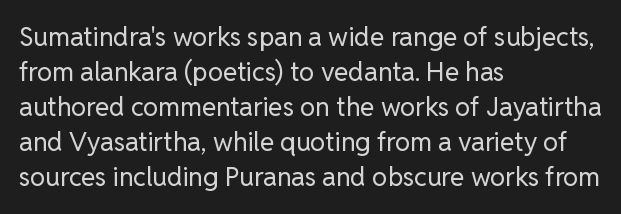
Q: Is the text bold? A: No.
Q: Is the text italic (slanted)? A: No, it is upright.
Q: Is the text underlined? A: No.
Q: How is the paragraph aligned? A: Left-aligned.
Q: Is the spacing between letters normal or unusually wide? A: Normal.
Q: Is the spacing between lines tight, normal or loose? A: Normal.
